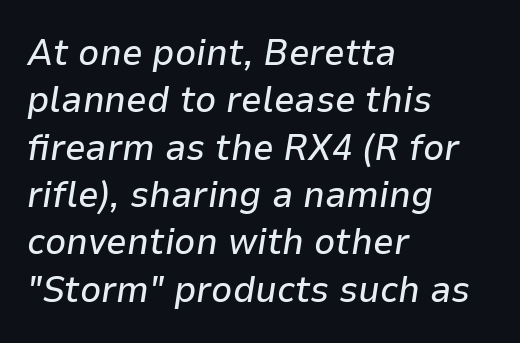
The passage shown is typed in a proportional face where columns would drift. Compared with ordinary roman type, these characters are visibly tilted. The setting favours the left margin, as ordinary paragraphs usually do. This rendering features lettering with no underline.
